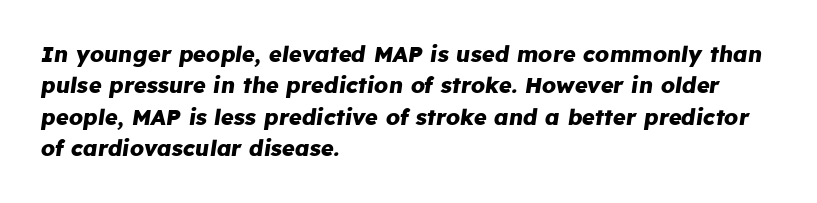
{"italic": "yes", "lean": "right", "slant_degrees": 8, "bold": "yes", "underline": "no", "align": "left", "line_spacing": "normal", "line_spacing_ratio": 1.43, "letter_spacing": "normal", "letter_spacing_em": 0.0, "glyph_px": 22}
